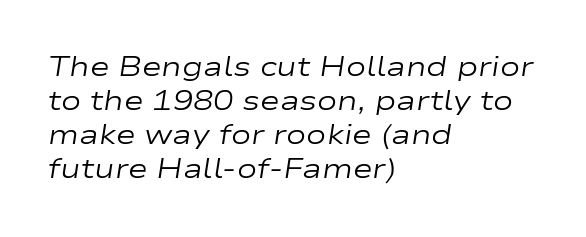
Q: Is the text bold? A: No.
Q: Is the text italic (slanted)? A: Yes, it leans right by about 9 degrees.
Q: Is the text underlined? A: No.
Q: How is the paragraph aligned? A: Left-aligned.
Q: Is the spacing between letters normal or unusually wide? A: Normal.
Q: Is the spacing between lines tight, normal or loose? A: Normal.
